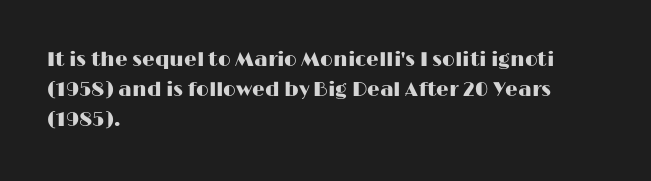
{"italic": "no", "underline": "no", "align": "left", "line_spacing": "normal", "line_spacing_ratio": 1.51, "letter_spacing": "normal", "letter_spacing_em": 0.0, "glyph_px": 20}
